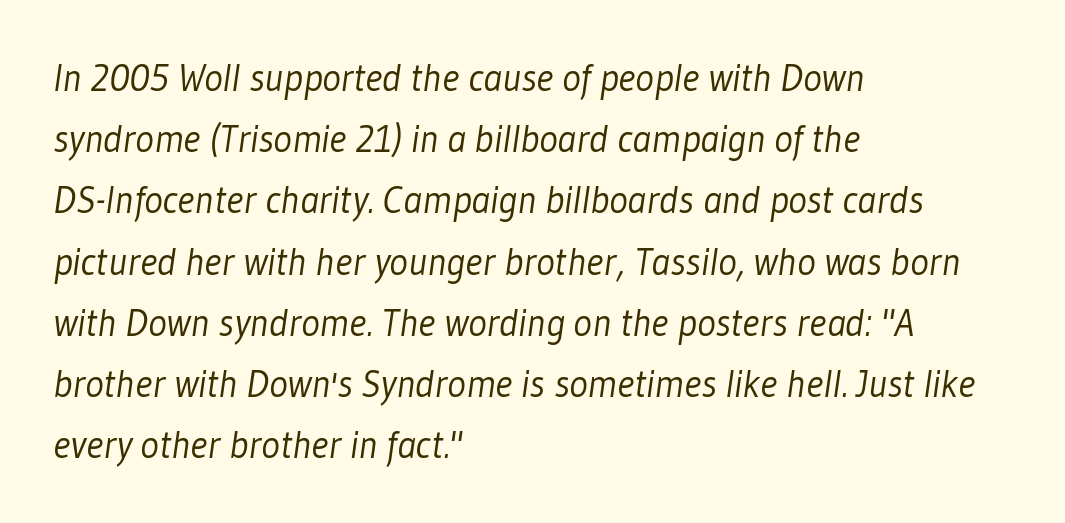
Q: Is the text bold? A: No.
Q: Is the typeface a serif or a sans-serif typeface? A: Sans-serif.
Q: Is the text underlined? A: No.
Q: How is the paragraph aligned? A: Left-aligned.
Q: Is the spacing between letters normal or unusually wide? A: Normal.
Q: Is the spacing between lines tight, normal or loose? A: Normal.
Q: Width (condensed, normal, or wide)? A: Condensed.
Q: Stroke contrast? A: Low.
Q: x-height? A: Medium.
Q: Monospaced? A: No.
